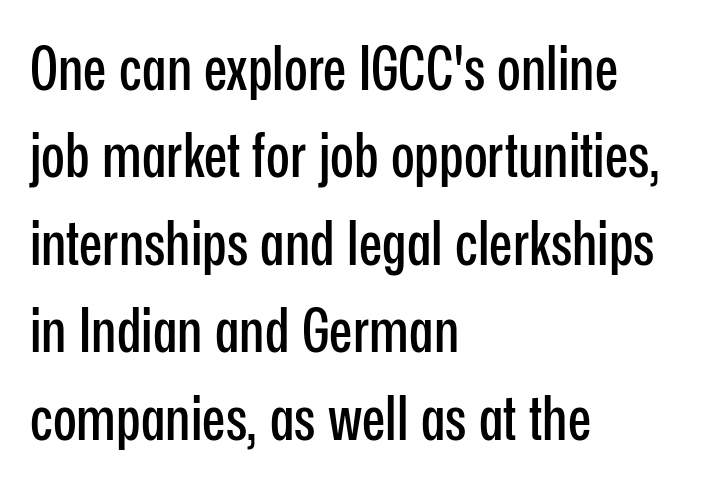
{"serif": "no", "italic": "no", "width": "condensed", "stroke_contrast": "low", "x_height": "medium", "monospaced": "no", "underline": "no", "align": "left", "line_spacing": "normal", "line_spacing_ratio": 1.41, "letter_spacing": "normal", "letter_spacing_em": 0.0, "glyph_px": 62}
